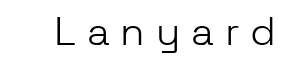
The image shows 40 px light sans-serif type, upright; set unusually wide letter spacing (+0.27 em), not underlined; low stroke contrast and a medium x-height.
